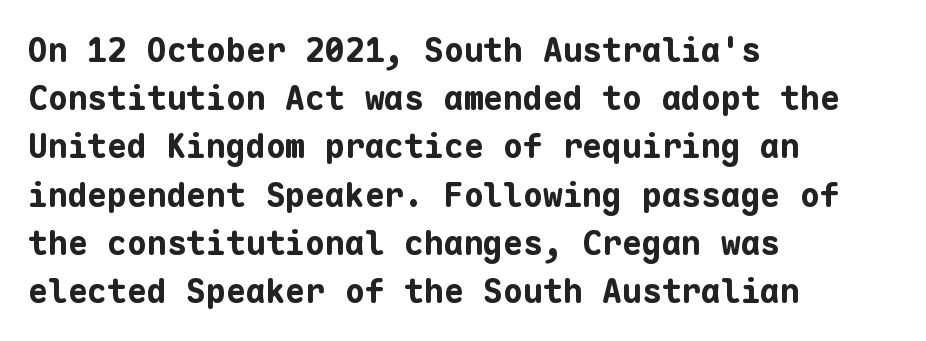
Q: Is the text bold? A: Yes.
Q: Is the text italic (slanted)? A: No, it is upright.
Q: Is the typeface a serif or a sans-serif typeface? A: Sans-serif.
Q: Is the text underlined? A: No.
Q: How is the paragraph aligned? A: Left-aligned.
Q: Is the spacing between letters normal or unusually wide? A: Normal.
Q: Is the spacing between lines tight, normal or loose? A: Normal.
Q: Width (condensed, normal, or wide)? A: Normal.
Q: Stroke contrast? A: Low.
Q: x-height? A: Medium.
Q: Monospaced? A: Yes.
